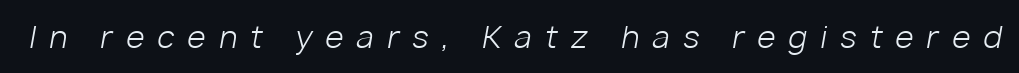
The image shows 30 px light type, italic (leaning right); set unusually wide letter spacing (+0.44 em), not underlined; low stroke contrast and a medium x-height.
